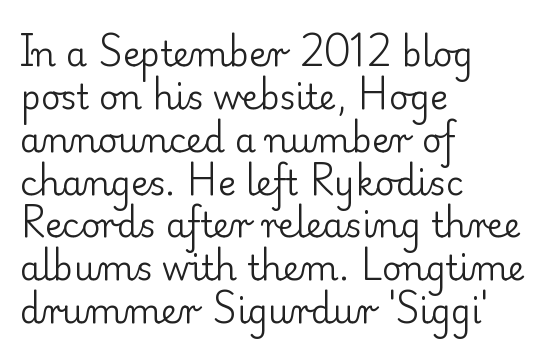
The image shows 34 px regular-weight serif type, upright; set left-aligned, normal line spacing (1.26x), normal letter spacing, not underlined; low stroke contrast and a small x-height.
